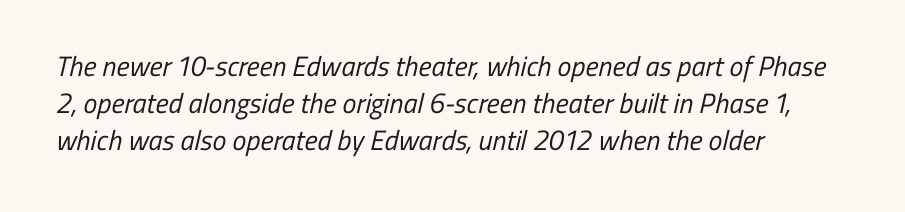
Q: Is the text bold? A: No.
Q: Is the typeface a serif or a sans-serif typeface? A: Sans-serif.
Q: Is the text underlined? A: No.
Q: How is the paragraph aligned? A: Left-aligned.
Q: Is the spacing between letters normal or unusually wide? A: Normal.
Q: Is the spacing between lines tight, normal or loose? A: Normal.
Q: Width (condensed, normal, or wide)? A: Condensed.
Q: Stroke contrast? A: Low.
Q: x-height? A: Medium.
Q: Monospaced? A: No.
